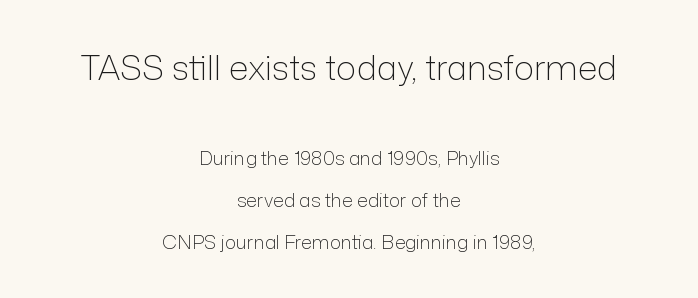
Q: Is the text bold? A: No.
Q: Is the text italic (slanted)? A: No, it is upright.
Q: Is the typeface a serif or a sans-serif typeface? A: Sans-serif.
Q: Is the text underlined? A: No.
Q: How is the paragraph aligned? A: Centered.
Q: Is the spacing between letters normal or unusually wide? A: Normal.
Q: Is the spacing between lines tight, normal or loose? A: Loose.
Q: Which block of text is set in a larger size, the first (top) or the second (bottom)? A: The first (top) one.
Q: Width (condensed, normal, or wide)? A: Normal.
Q: Stroke contrast? A: Low.
Q: x-height? A: Medium.
Q: Monospaced? A: No.
